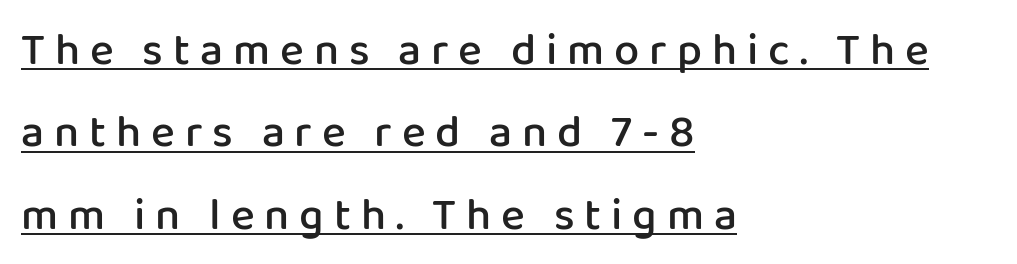
Heft: intermediate — a semibold. Decoration check: the copy is underlined. The ragged edge is on the right, which tells us the setting is flush left. You could not count columns in this text — the font is proportionally spaced. Short note: letters widely spaced.
